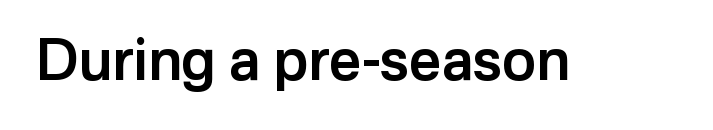
The characters display no serif detailing; their extremities are plain. Typesetter's note: demi weight, one step under bold. The horizontal fit of the characters is conventional and even. Bare-footed words on every line.
